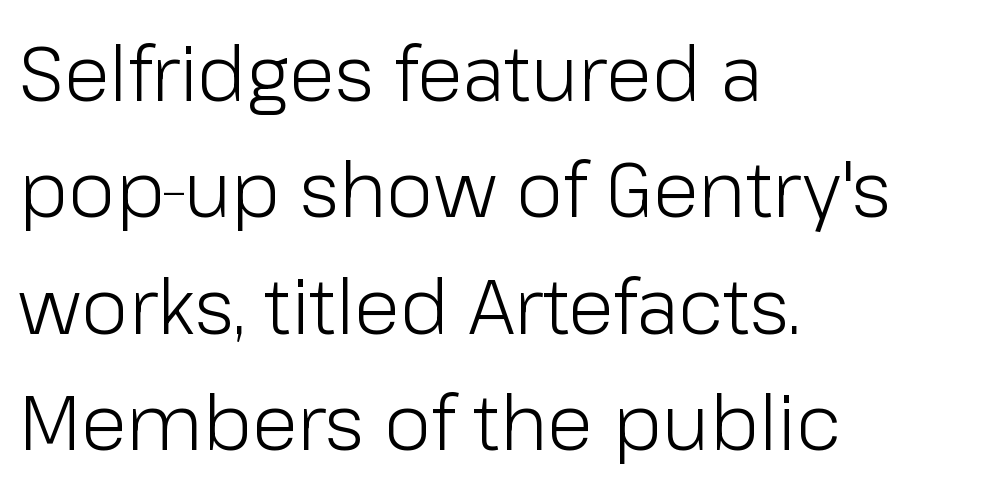
Classification — sans serif. The cut favours lightness, reaching ordinary text weight at its darkest. The specimen omits any rule beneath the text block's lines. Where is the straight margin? On the left.
